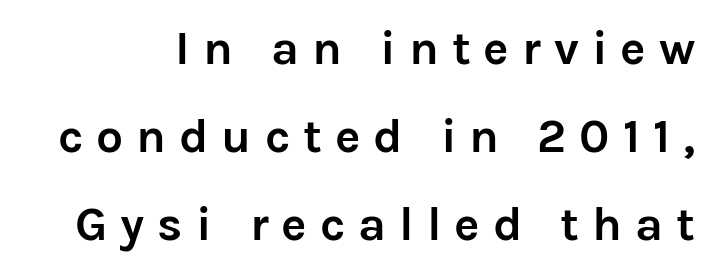
The image shows 48 px semibold sans-serif type, upright; set line spacing 1.83x, unusually wide letter spacing (+0.27 em), not underlined; low stroke contrast and a medium x-height.
